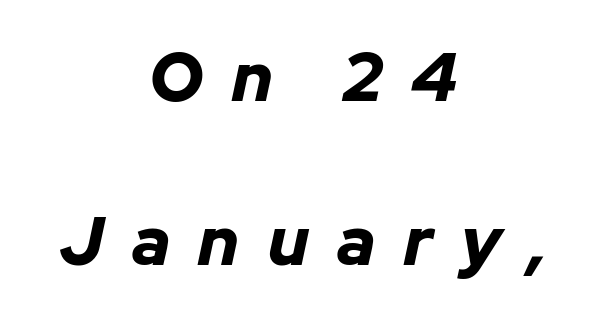
{"italic": "yes", "lean": "right", "slant_degrees": 12, "bold": "yes", "weight": "bold", "width": "normal", "stroke_contrast": "low", "x_height": "medium", "monospaced": "no", "underline": "no", "align": "center", "line_spacing": "loose", "line_spacing_ratio": 2.41, "letter_spacing": "wide", "letter_spacing_em": 0.42, "glyph_px": 68}
